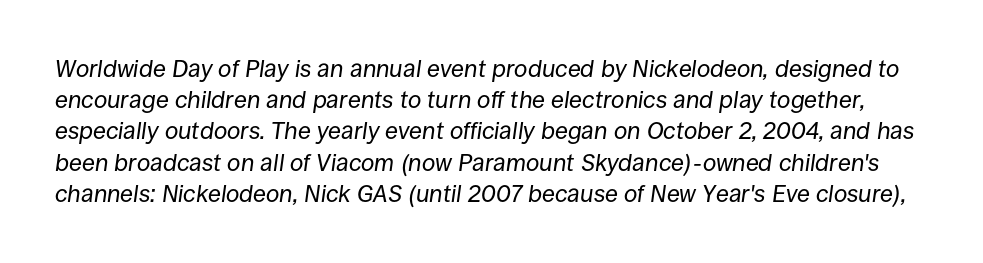
Honestly, there is no underline to notice here at all. The typeface has the unassuming heft of standard copy or less. The letters are slanted; this is an italic face. Honestly, the letter spacing is just normal — you wouldn't notice it. How would I describe the line gaps? Plain and ordinary.
